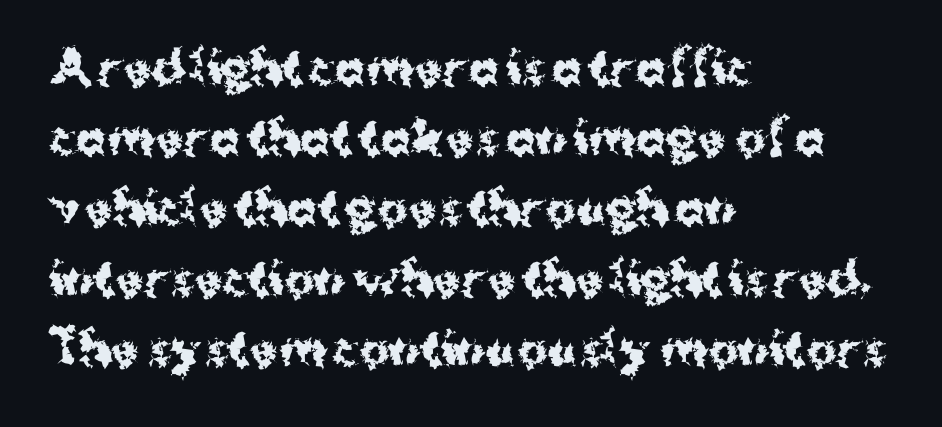
Q: Is the text bold? A: Yes.
Q: Is the text italic (slanted)? A: No, it is upright.
Q: Is the typeface a serif or a sans-serif typeface? A: Sans-serif.
Q: Is the text underlined? A: No.
Q: How is the paragraph aligned? A: Left-aligned.
Q: Is the spacing between letters normal or unusually wide? A: Normal.
Q: Is the spacing between lines tight, normal or loose? A: Normal.
Q: Width (condensed, normal, or wide)? A: Normal.
Q: Stroke contrast? A: Medium.
Q: x-height? A: Medium.
Q: Monospaced? A: No.
